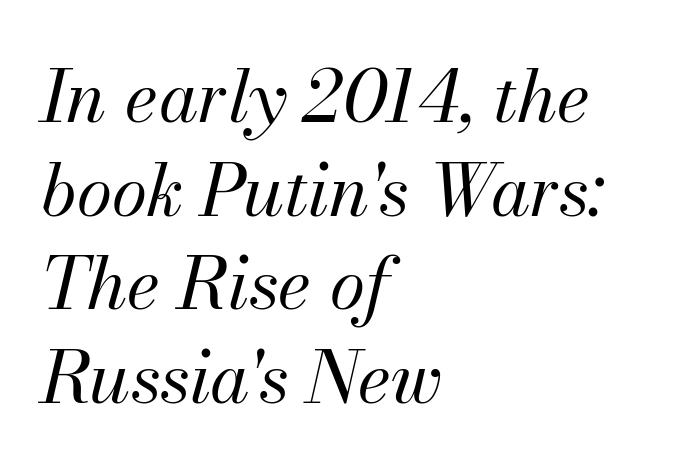
Descenders hang freely into open space. A normal amount of white space separates one row of letters from the next. Rendered with sloped, italic letterforms. Spacing verdict: proportional, widths tailored to each character. The letterforms sit at book weight or below.
